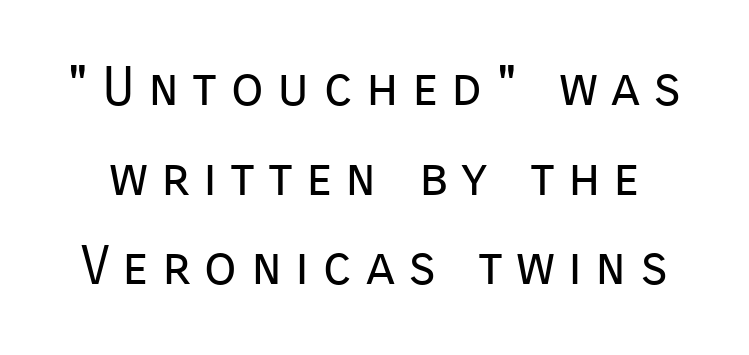
{"serif": "no", "italic": "no", "bold": "no", "weight": "regular", "width": "normal", "stroke_contrast": "low", "x_height": "medium", "monospaced": "no", "underline": "no", "line_spacing": "normal", "line_spacing_ratio": 1.66, "letter_spacing": "wide", "letter_spacing_em": 0.24, "glyph_px": 54}
